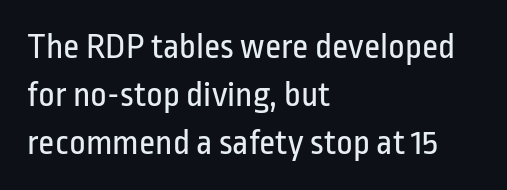
{"serif": "no", "italic": "no", "bold": "no", "weight": "regular", "width": "condensed", "stroke_contrast": "low", "x_height": "medium", "monospaced": "no", "underline": "no", "align": "left", "line_spacing": "normal", "line_spacing_ratio": 1.33, "letter_spacing": "normal", "letter_spacing_em": 0.0, "glyph_px": 36}
